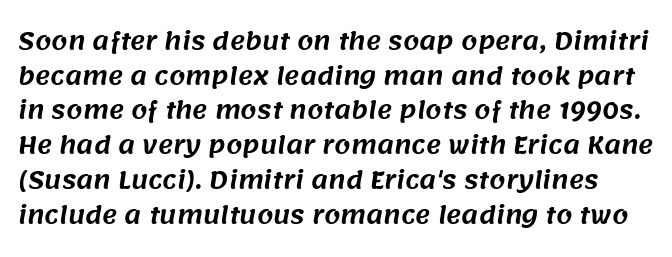
The image shows 23 px text type; set normal line spacing (1.51x), normal letter spacing, not underlined.
